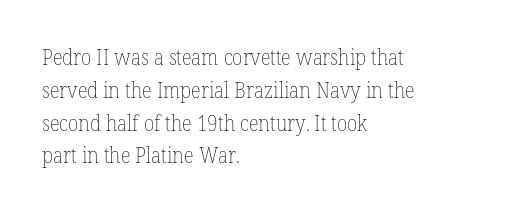
The image shows 21 px text type, upright; set left-aligned, normal line spacing (1.56x), normal letter spacing, not underlined.
